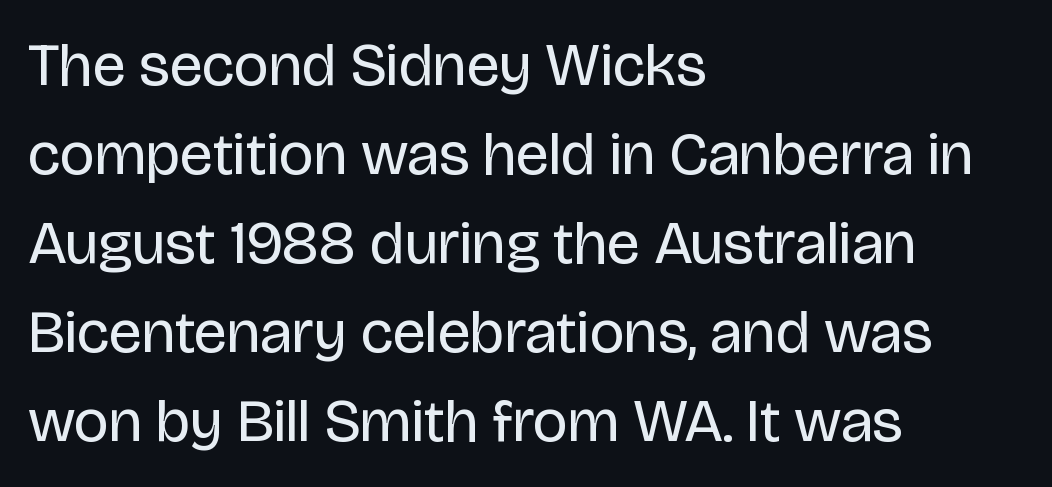
Q: Is the text bold? A: No.
Q: Is the text italic (slanted)? A: No, it is upright.
Q: Is the typeface a serif or a sans-serif typeface? A: Sans-serif.
Q: Is the text underlined? A: No.
Q: How is the paragraph aligned? A: Left-aligned.
Q: Is the spacing between letters normal or unusually wide? A: Normal.
Q: Is the spacing between lines tight, normal or loose? A: Normal.
Q: Width (condensed, normal, or wide)? A: Normal.
Q: Stroke contrast? A: Low.
Q: x-height? A: Large.
Q: Monospaced? A: No.
